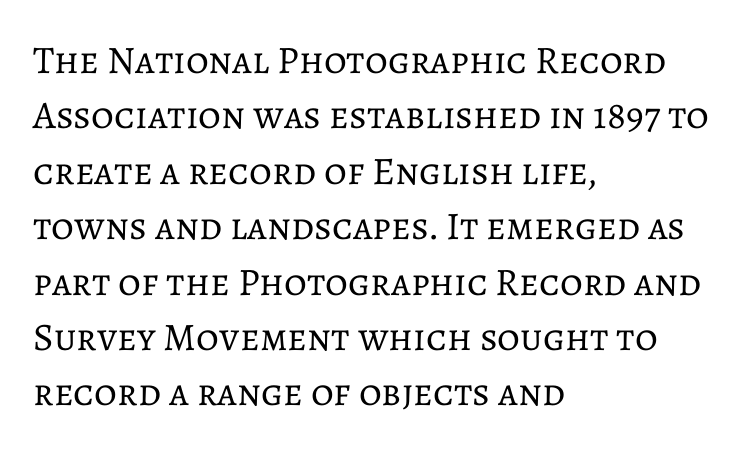
Q: Is the text bold? A: No.
Q: Is the text italic (slanted)? A: No, it is upright.
Q: Is the text underlined? A: No.
Q: How is the paragraph aligned? A: Left-aligned.
Q: Is the spacing between letters normal or unusually wide? A: Normal.
Q: Is the spacing between lines tight, normal or loose? A: Normal.
Q: Width (condensed, normal, or wide)? A: Normal.
Q: Stroke contrast? A: Low.
Q: x-height? A: Medium.
Q: Monospaced? A: No.
